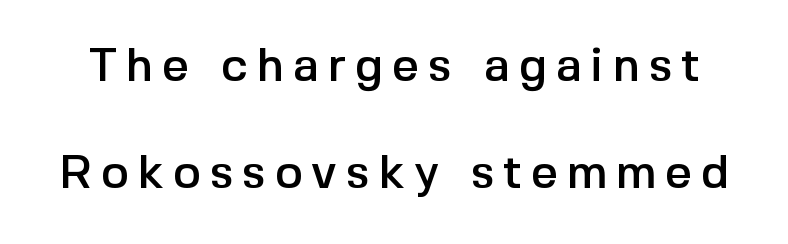
The image shows 47 px sans-serif type, upright; set loose line spacing (2.28x), not underlined; a medium x-height.
